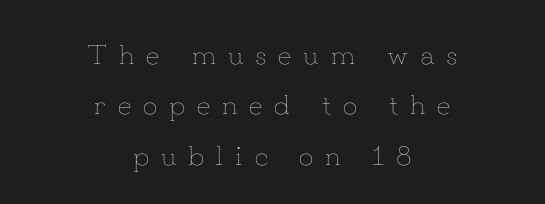
Q: Is the text bold? A: No.
Q: Is the text italic (slanted)? A: No, it is upright.
Q: Is the text underlined? A: No.
Q: How is the paragraph aligned? A: Centered.
Q: Is the spacing between letters normal or unusually wide? A: Unusually wide.
Q: Width (condensed, normal, or wide)? A: Normal.
Q: Stroke contrast? A: Low.
Q: x-height? A: Small.
Q: Monospaced? A: No.
